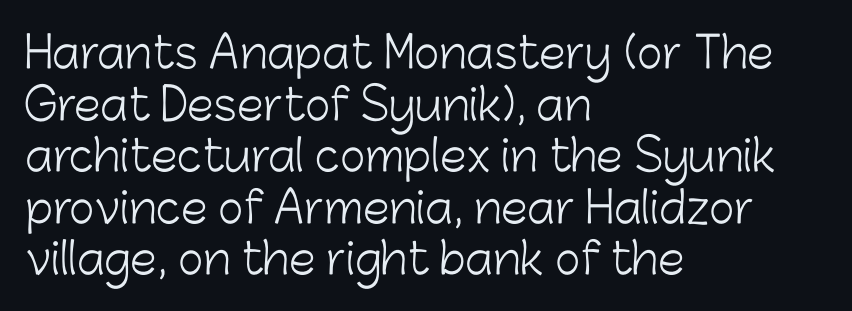
Note the varied advance widths — an 'i' is clearly narrower than an 'm'. The characters display no serif detailing; their extremities are plain. The paragraph shown leans on its left margin. Quick note: underline off. The font sits on the lighter half of the weight spectrum, regular included. This rendering leaves character spacing at its baseline value.
